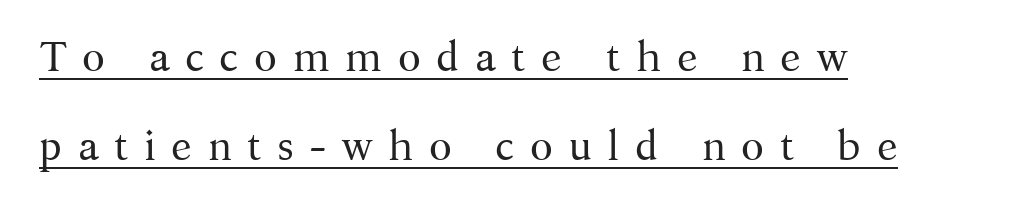
Q: Is the text bold? A: No.
Q: Is the text italic (slanted)? A: No, it is upright.
Q: Is the typeface a serif or a sans-serif typeface? A: Serif.
Q: Is the text underlined? A: Yes.
Q: How is the paragraph aligned? A: Left-aligned.
Q: Is the spacing between letters normal or unusually wide? A: Unusually wide.
Q: Is the spacing between lines tight, normal or loose? A: Loose.
Q: Width (condensed, normal, or wide)? A: Normal.
Q: Stroke contrast? A: Medium.
Q: x-height? A: Medium.
Q: Monospaced? A: No.
